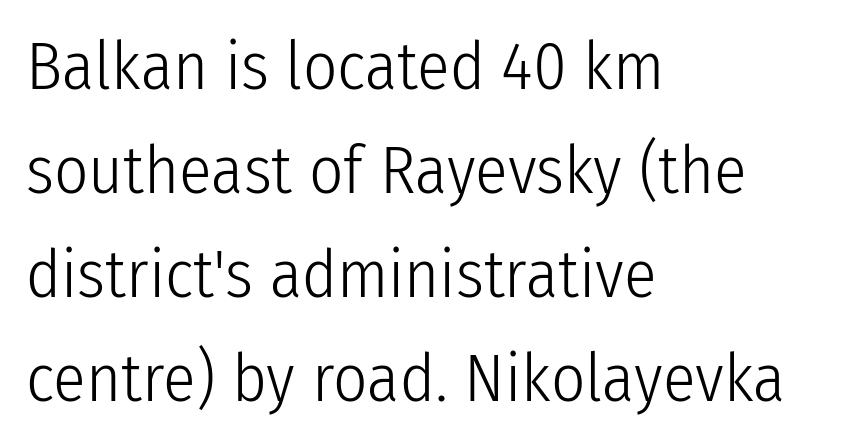
Q: Is the text bold? A: No.
Q: Is the text italic (slanted)? A: No, it is upright.
Q: Is the typeface a serif or a sans-serif typeface? A: Sans-serif.
Q: Is the text underlined? A: No.
Q: How is the paragraph aligned? A: Left-aligned.
Q: Is the spacing between letters normal or unusually wide? A: Normal.
Q: Is the spacing between lines tight, normal or loose? A: Normal.
Q: Width (condensed, normal, or wide)? A: Condensed.
Q: Stroke contrast? A: Low.
Q: x-height? A: Medium.
Q: Monospaced? A: No.
